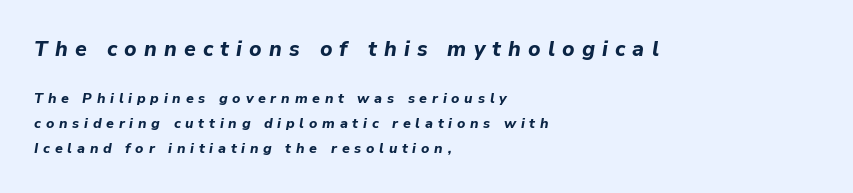
The image shows 21 px bold type, italic (leaning right); set left-aligned, line spacing 1.78x, unusually wide letter spacing (+0.34 em), not underlined; the first (top) block is 1.5x larger.
